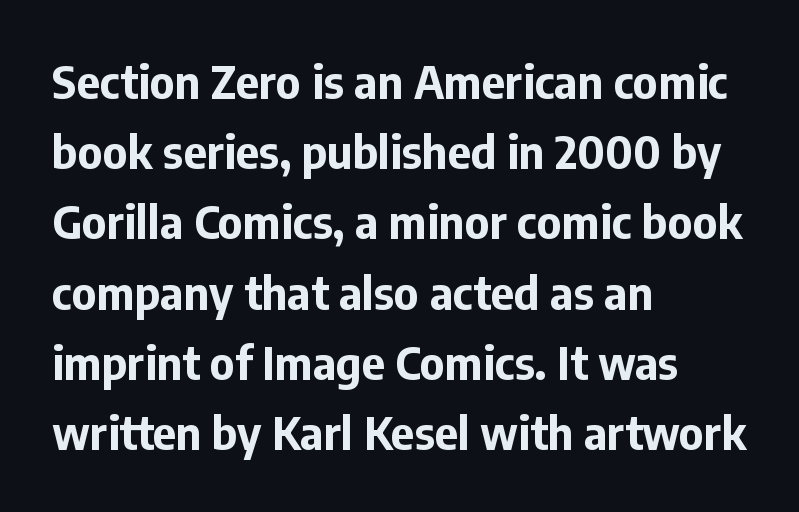
{"serif": "no", "italic": "no", "bold": "yes", "weight": "bold", "width": "normal", "stroke_contrast": "low", "x_height": "medium", "monospaced": "no", "underline": "no", "align": "left", "line_spacing": "normal", "line_spacing_ratio": 1.56, "letter_spacing": "normal", "letter_spacing_em": 0.0, "glyph_px": 45}
